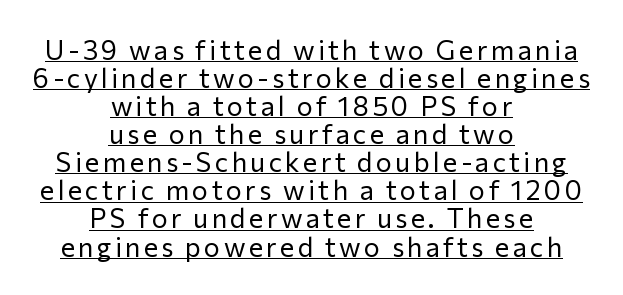
{"italic": "no", "bold": "no", "underline": "yes", "align": "center", "line_spacing": "tight", "line_spacing_ratio": 1.04, "glyph_px": 27}
